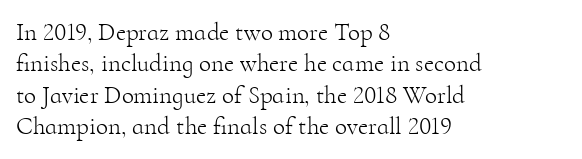
No letter is thick-stroked: the sample isn't bold. This is roman type, the default non-slanted kind. One glance says typical: line gaps are just what's usual. Plain, unruled lines of type. This sample is left-justified, so line endings fall wherever the words run out.
